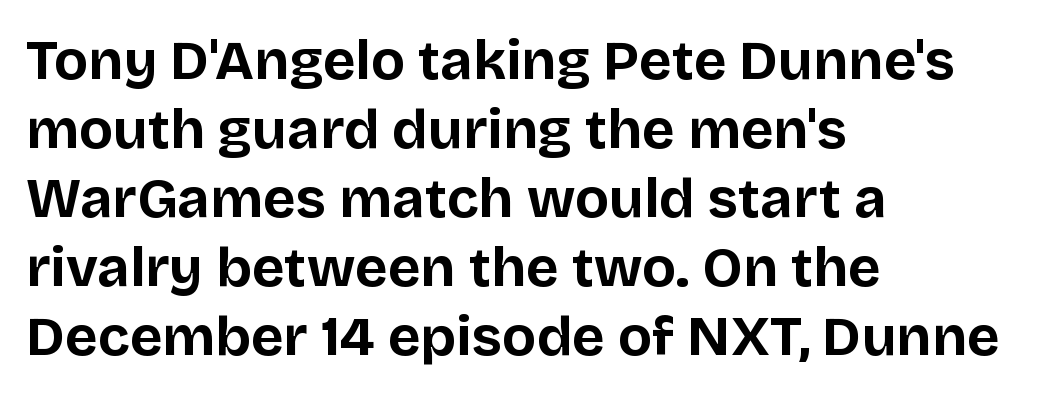
The rendering uses natural spacing where letterforms have individual widths. The horizontal fit of the characters is conventional and even. Horizontal alignment here is leftward, the default for most running prose. These lines carry a lot of weight — the face is fully bold. You can tell from the bare stems that sans-serif type was used.
